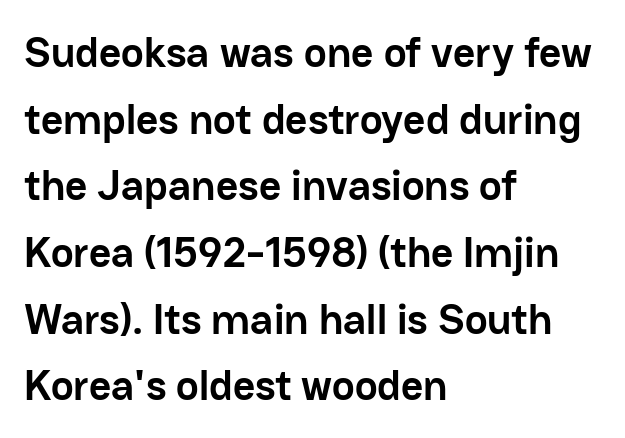
{"serif": "no", "italic": "no", "bold": "yes", "weight": "semibold", "width": "normal", "stroke_contrast": "low", "x_height": "medium", "monospaced": "no", "underline": "no", "align": "left", "line_spacing": "normal", "line_spacing_ratio": 1.55, "letter_spacing": "normal", "letter_spacing_em": 0.0, "glyph_px": 43}
